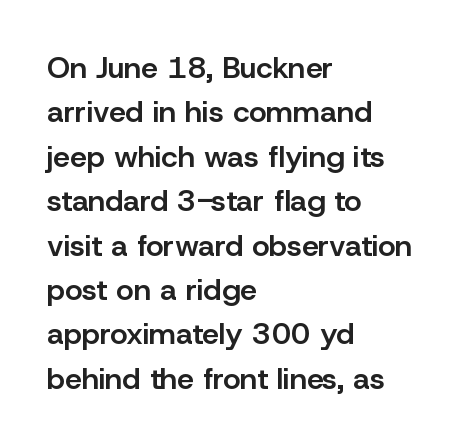
Where is the straight margin? On the left. Evenly set lines give the paragraph a standard silhouette. The font's upright variant was chosen for this text. Underlining? Definitely not there. I'd call this a sans setting — the letters go barefoot.
